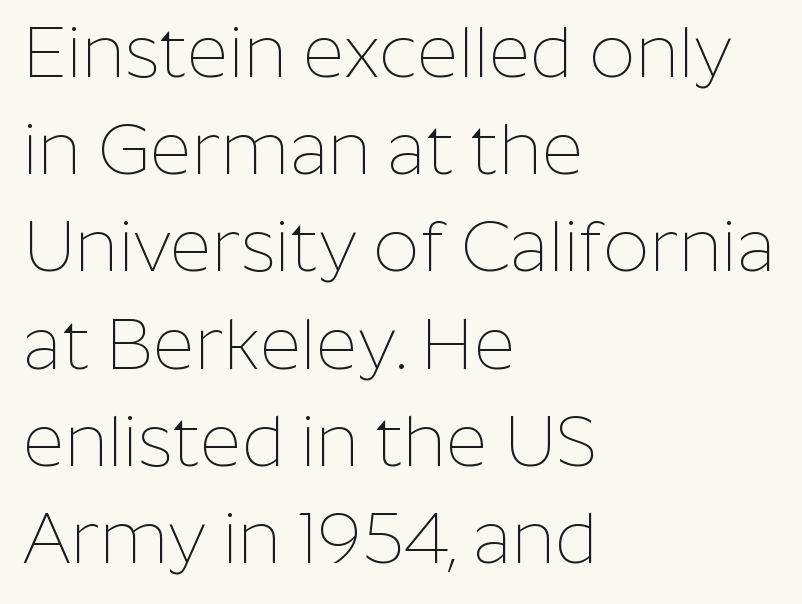
{"serif": "no", "italic": "no", "bold": "no", "weight": "thin", "width": "normal", "stroke_contrast": "low", "x_height": "medium", "monospaced": "no", "underline": "no", "align": "left", "line_spacing": "normal", "line_spacing_ratio": 1.35, "letter_spacing": "normal", "letter_spacing_em": 0.0, "glyph_px": 72}
